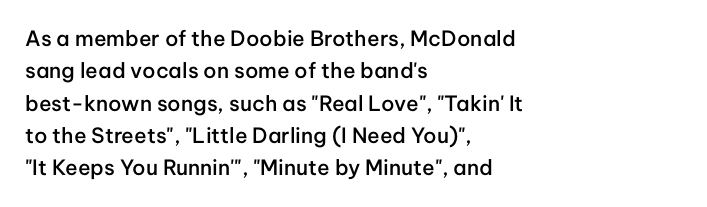
Q: Is the text bold? A: Semi-bold.
Q: Is the text italic (slanted)? A: No, it is upright.
Q: Is the text underlined? A: No.
Q: How is the paragraph aligned? A: Left-aligned.
Q: Is the spacing between letters normal or unusually wide? A: Normal.
Q: Is the spacing between lines tight, normal or loose? A: Normal.
